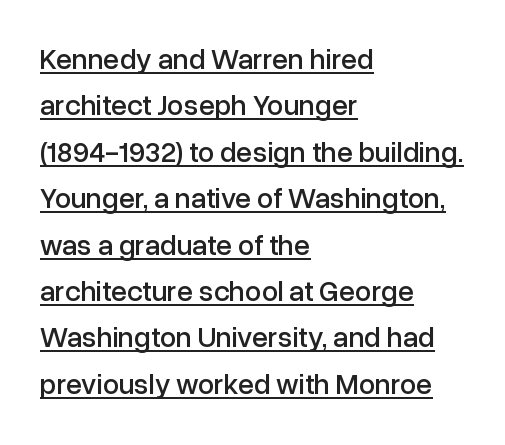
Q: Is the text italic (slanted)? A: No, it is upright.
Q: Is the typeface a serif or a sans-serif typeface? A: Sans-serif.
Q: Is the text underlined? A: Yes.
Q: How is the paragraph aligned? A: Left-aligned.
Q: Is the spacing between letters normal or unusually wide? A: Normal.
Q: Is the spacing between lines tight, normal or loose? A: Normal.
Q: Width (condensed, normal, or wide)? A: Normal.
Q: Stroke contrast? A: Low.
Q: x-height? A: Medium.
Q: Monospaced? A: No.
